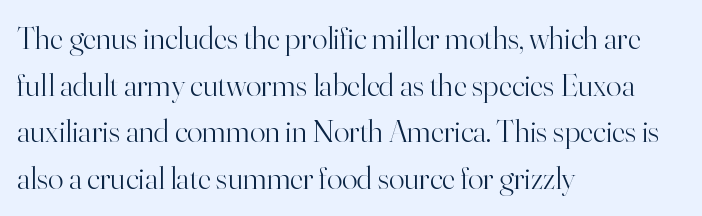
The image shows 32 px light serif type, upright; set left-aligned, normal line spacing (1.46x), normal letter spacing, not underlined; high stroke contrast and a small x-height.
